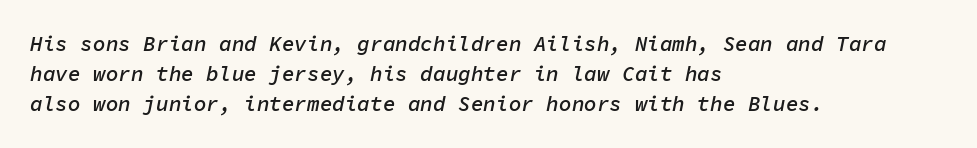
The image shows 21 px text type, italic (leaning right); set left-aligned, normal line spacing (1.43x), normal letter spacing, not underlined.
